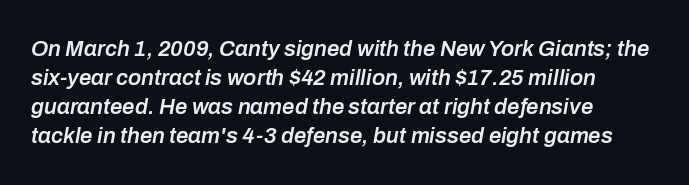
{"italic": "yes", "lean": "right", "slant_degrees": 10, "bold": "semi", "underline": "no", "align": "left", "line_spacing": "normal", "line_spacing_ratio": 1.32, "letter_spacing": "normal", "letter_spacing_em": 0.0, "glyph_px": 22}
